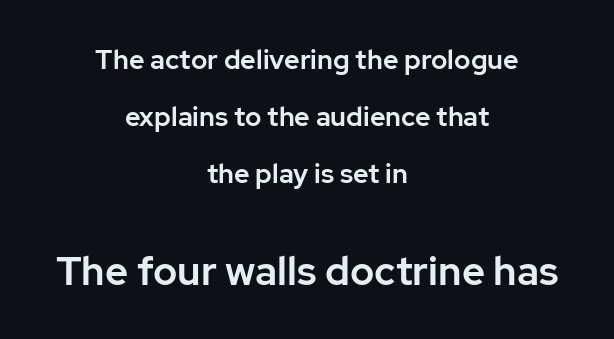
Check the space under the baseline: it is left empty. The passage shown has conventional tracking throughout. The font family rendered here belongs to the sans-serif group. Horizontally, the lines are justified to the midpoint only.
